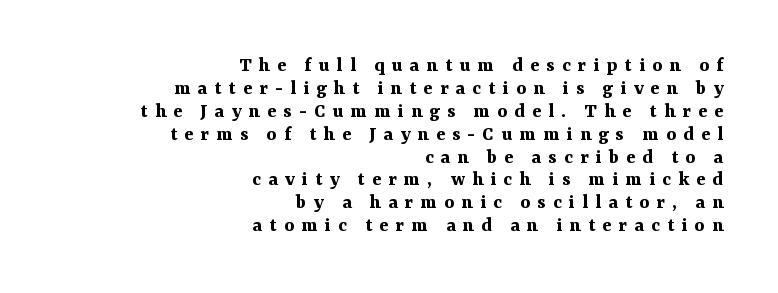
Q: Is the text bold? A: Yes.
Q: Is the text italic (slanted)? A: No, it is upright.
Q: Is the text underlined? A: No.
Q: How is the paragraph aligned? A: Right-aligned.
Q: Is the spacing between letters normal or unusually wide? A: Unusually wide.
Q: Is the spacing between lines tight, normal or loose? A: Tight.
